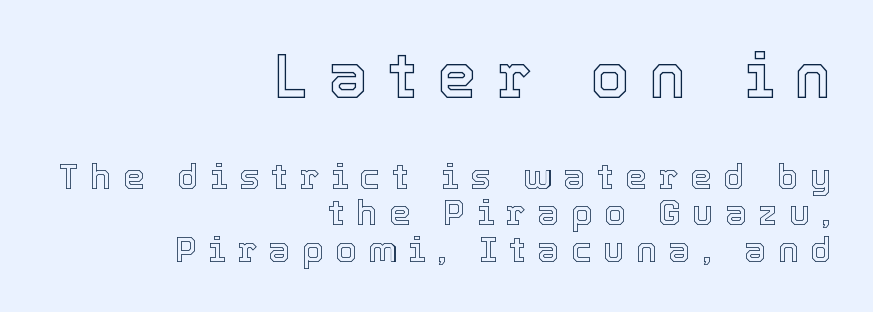
The image shows 62 px text type, upright; set right-aligned, tight line spacing (1.05x), unusually wide letter spacing (+0.33 em), not underlined; the first (top) block is 1.77x larger; a medium x-height.
